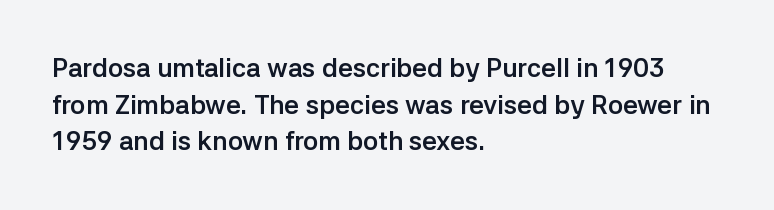
The image shows 26 px bold type, upright; set left-aligned, normal line spacing (1.41x), normal letter spacing, not underlined.
